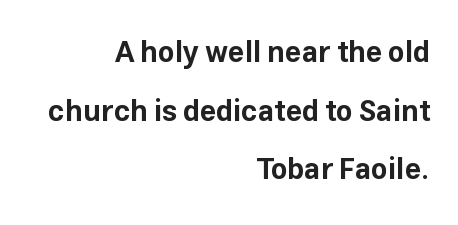
{"serif": "no", "italic": "no", "bold": "yes", "weight": "bold", "width": "normal", "stroke_contrast": "low", "x_height": "medium", "monospaced": "no", "underline": "no", "align": "right", "line_spacing": "loose", "line_spacing_ratio": 2.02, "letter_spacing": "normal", "letter_spacing_em": 0.0, "glyph_px": 29}
